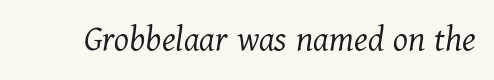
{"serif": "yes", "italic": "yes", "lean": "right", "slant_degrees": 11, "bold": "no", "weight": "light", "width": "normal", "stroke_contrast": "medium", "x_height": "medium", "monospaced": "no", "underline": "no", "letter_spacing": "normal", "letter_spacing_em": 0.0, "glyph_px": 38}
